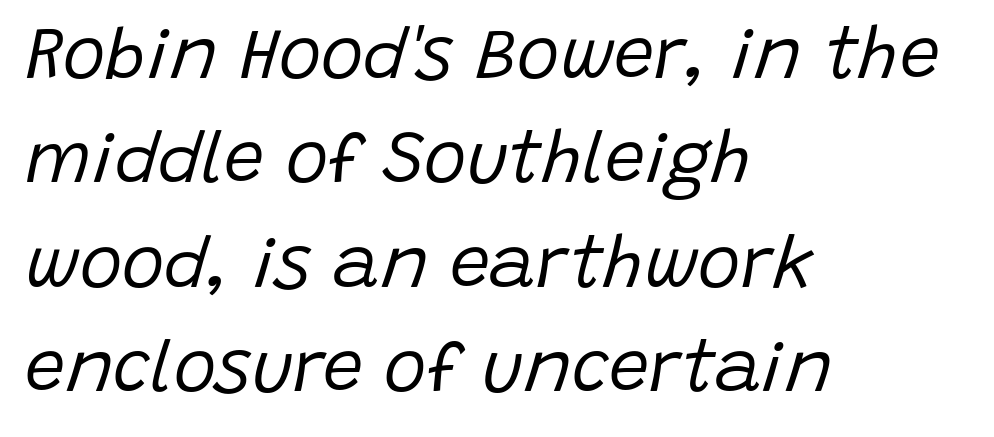
Notice how the passage keeps a crisp vertical edge on the left only. The cut favours lightness, reaching ordinary text weight at its darkest. Does the leading feel generous? No, just average. Tall strokes in this sample are angled rather than plumb.
